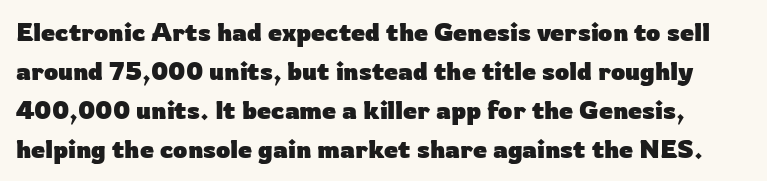
Pretty heavy lettering here — definitely bold. Short note: letters normally spaced. Posture: straight, roman, zero tilt. This rendering features lettering with no underline.
